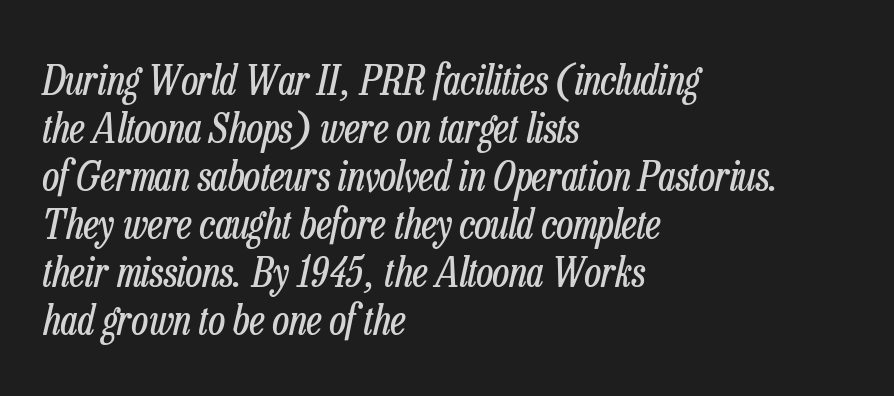
Q: Is the text bold? A: No.
Q: Is the text italic (slanted)? A: Yes, it leans right by about 13 degrees.
Q: Is the text underlined? A: No.
Q: How is the paragraph aligned? A: Left-aligned.
Q: Is the spacing between letters normal or unusually wide? A: Normal.
Q: Width (condensed, normal, or wide)? A: Condensed.
Q: Stroke contrast? A: Low.
Q: x-height? A: Medium.
Q: Monospaced? A: No.
